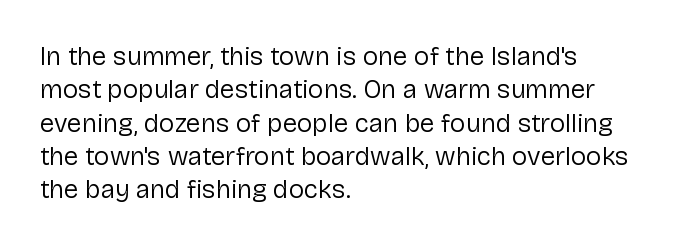
{"italic": "no", "bold": "no", "underline": "no", "align": "left", "line_spacing": "normal", "line_spacing_ratio": 1.28, "letter_spacing": "normal", "letter_spacing_em": 0.0, "glyph_px": 26}
